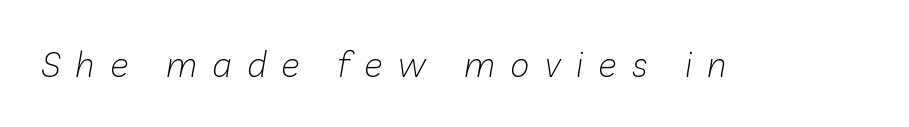
{"italic": "yes", "lean": "right", "slant_degrees": 10, "bold": "no", "weight": "light", "width": "normal", "stroke_contrast": "low", "x_height": "medium", "monospaced": "no", "underline": "no", "letter_spacing": "wide", "letter_spacing_em": 0.43, "glyph_px": 35}
